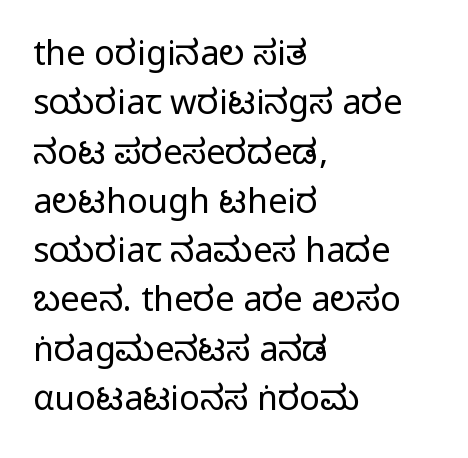
All the whitespace from short lines collects on the right. Each letter keeps its own natural width here, so spacing adapts to shape. Each word holds together tightly as a unit, with standard inter-letter gaps. Ordinary non-slanted type is in use.
